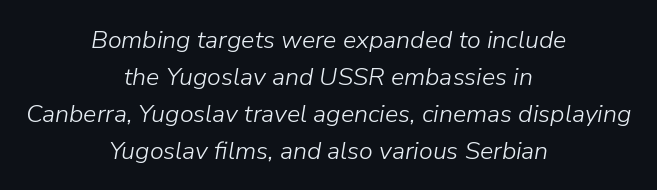
In terms of letterspacing, this is plain default setting. No word sits above an underline. Does the copy run flush right? No — it is centered line by line. The axis of the letterforms is tilted away from vertical. Quick note: interline space is typical.
